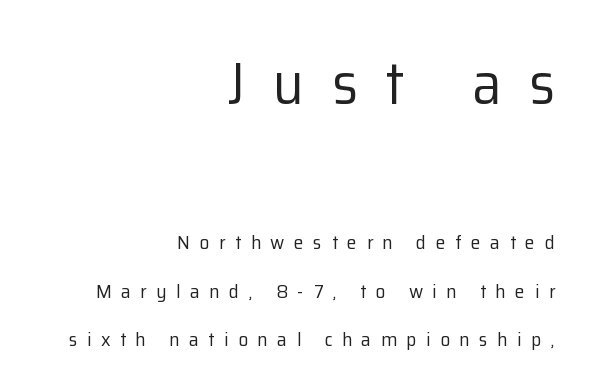
{"serif": "no", "italic": "no", "bold": "no", "weight": "regular", "width": "normal", "stroke_contrast": "low", "x_height": "medium", "monospaced": "no", "underline": "no", "align": "right", "line_spacing": "loose", "line_spacing_ratio": 2.41, "letter_spacing": "wide", "letter_spacing_em": 0.47, "larger_block": "first", "size_ratio": 2.95, "glyph_px": 59}
